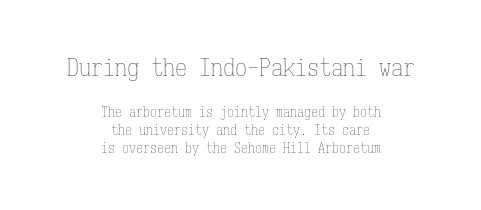
Q: Is the text bold? A: No.
Q: Is the text italic (slanted)? A: No, it is upright.
Q: Is the text underlined? A: No.
Q: How is the paragraph aligned? A: Centered.
Q: Is the spacing between letters normal or unusually wide? A: Normal.
Q: Is the spacing between lines tight, normal or loose? A: Normal.
Q: Which block of text is set in a larger size, the first (top) or the second (bottom)? A: The first (top) one.
